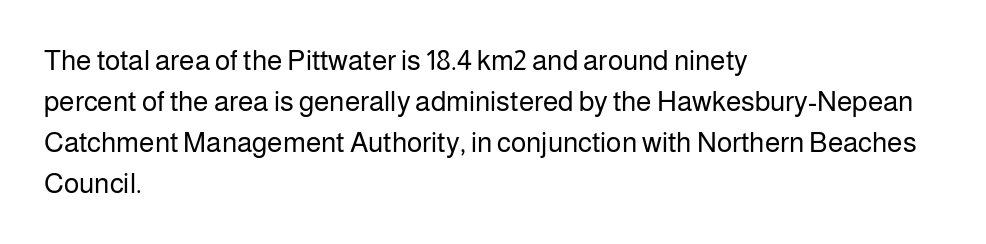
{"serif": "no", "italic": "no", "bold": "no", "weight": "regular", "width": "normal", "stroke_contrast": "low", "x_height": "medium", "monospaced": "no", "underline": "no", "align": "left", "line_spacing": "normal", "line_spacing_ratio": 1.47, "letter_spacing": "normal", "letter_spacing_em": 0.0, "glyph_px": 28}
